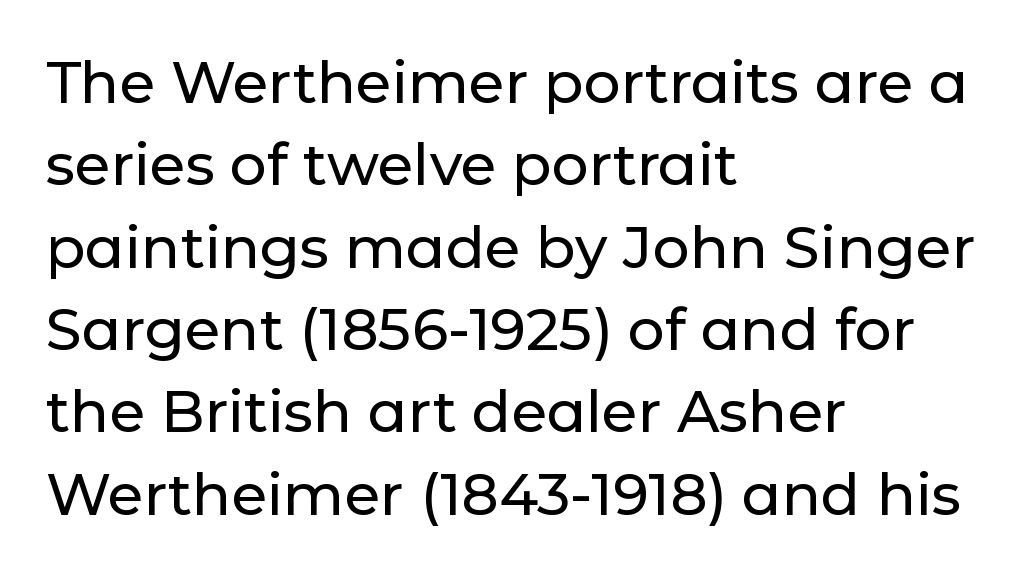
The typeface chosen for these lines omits serifs. You could not count columns in this text — the font is proportionally spaced. Lines of text with bare space underneath. The horizontal fit of the characters is conventional and even. Ascenders rise straight up at ninety degrees. Regular leading.
